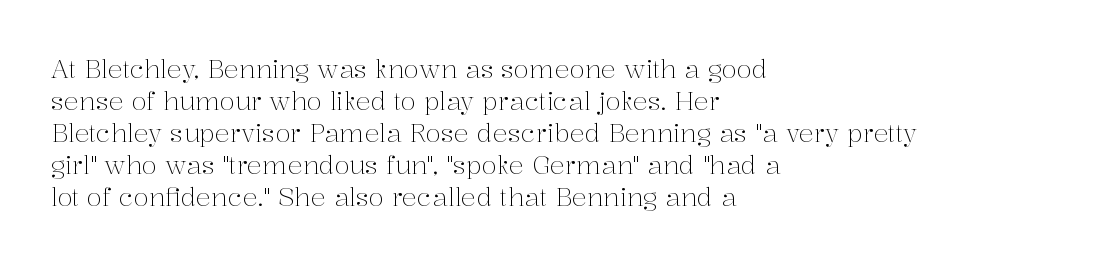
Glance below the letters and you will spot only blank space. The weight tops out at a normal text grade. Teacher's note: observe the even left margin — that is flush-left alignment. Interline gaps are of average width in this sample. In terms of posture, this sample is upright.
